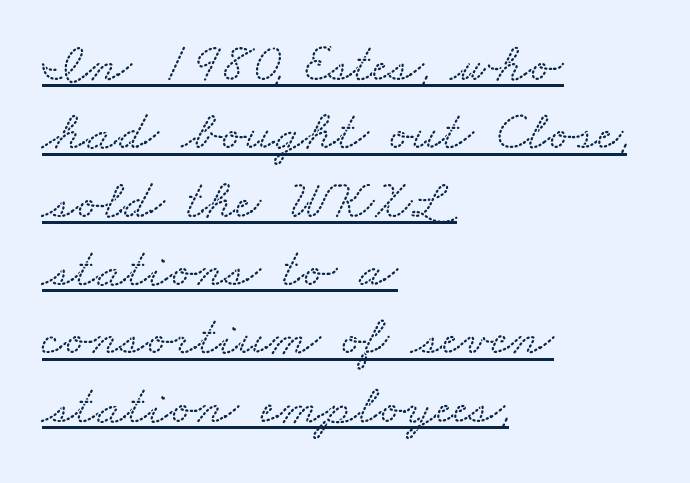
Each letter keeps its own natural width here, so spacing adapts to shape. Line beginnings align vertically; line endings do not. A serif font was chosen for this passage. Tracking here is standard; glyphs follow each other at the usual distance. Descenders here cross a horizontal rule under the line.
